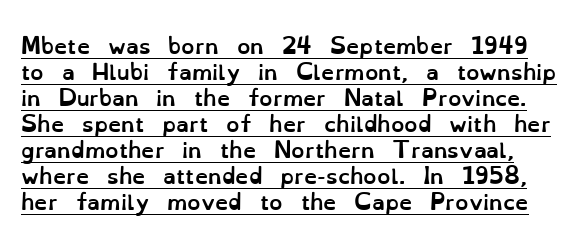
The image shows 21 px bold type, upright; set line spacing 1.24x, normal letter spacing, underlined.
